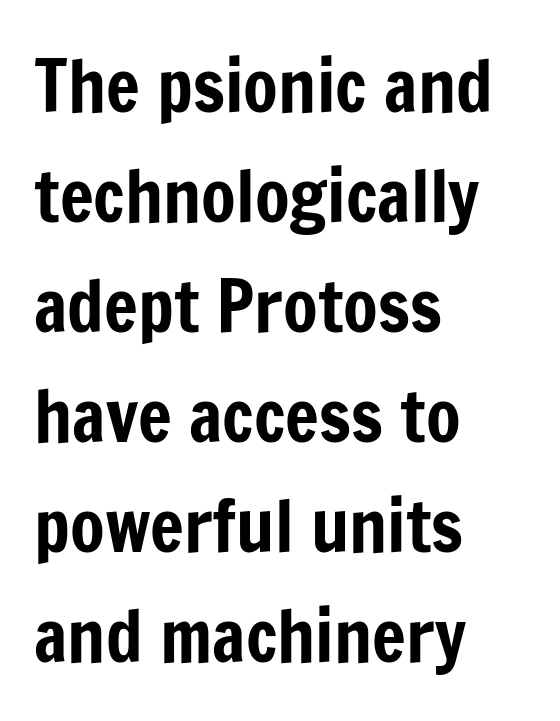
Q: Is the text italic (slanted)? A: No, it is upright.
Q: Is the typeface a serif or a sans-serif typeface? A: Sans-serif.
Q: Is the text underlined? A: No.
Q: How is the paragraph aligned? A: Left-aligned.
Q: Is the spacing between letters normal or unusually wide? A: Normal.
Q: Is the spacing between lines tight, normal or loose? A: Normal.
Q: Width (condensed, normal, or wide)? A: Condensed.
Q: Stroke contrast? A: Low.
Q: x-height? A: Medium.
Q: Monospaced? A: No.
